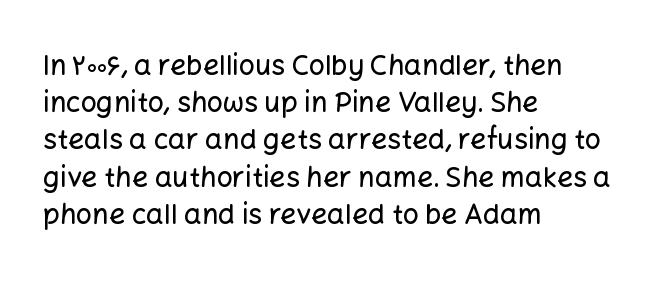
Q: Is the text italic (slanted)? A: No, it is upright.
Q: Is the typeface a serif or a sans-serif typeface? A: Sans-serif.
Q: Is the text underlined? A: No.
Q: How is the paragraph aligned? A: Left-aligned.
Q: Is the spacing between letters normal or unusually wide? A: Normal.
Q: Is the spacing between lines tight, normal or loose? A: Normal.
Q: Width (condensed, normal, or wide)? A: Normal.
Q: Stroke contrast? A: Low.
Q: x-height? A: Medium.
Q: Monospaced? A: No.
